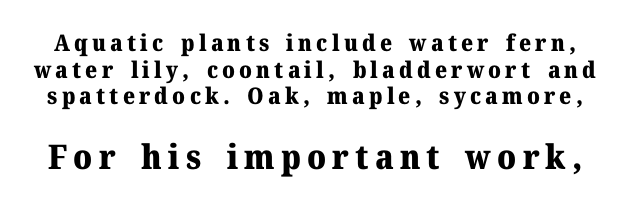
I'd describe the lettering as bold — thick and assertive. To sum up the face: it has serifs. Typesetter's note — lower block bumped up in size, upper block left smaller. The string is rendered with underlining switched off.
